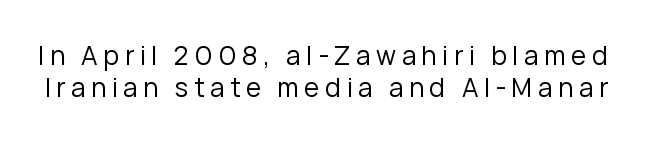
{"italic": "no", "bold": "no", "underline": "no", "line_spacing_ratio": 1.22, "letter_spacing": "wide", "letter_spacing_em": 0.21, "glyph_px": 26}
